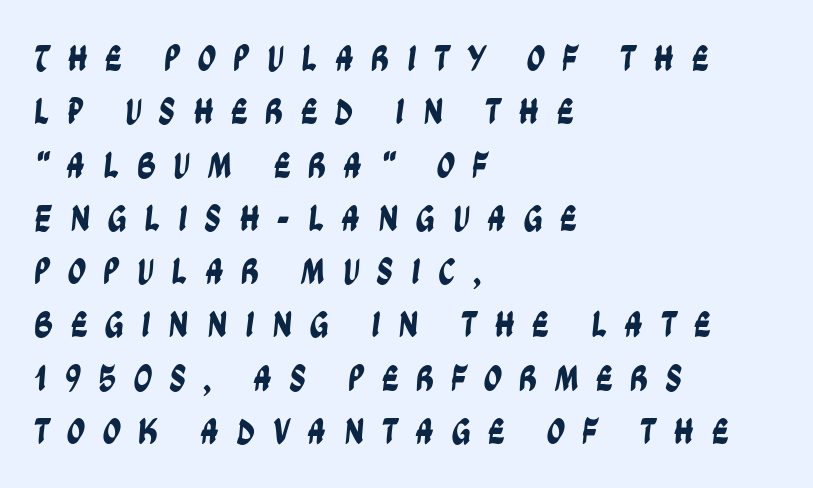
The image shows 37 px condensed sans-serif type; set left-aligned, normal line spacing (1.44x), unusually wide letter spacing (+0.46 em), not underlined; low stroke contrast and a large x-height.
